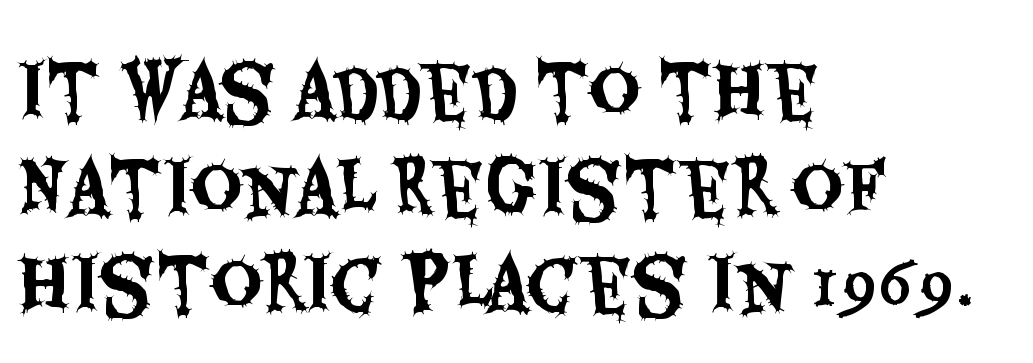
The rendering uses natural spacing where letterforms have individual widths. The designer went with a sans here, leaving each stem footless. The rows are spaced the way most documents space them. These lines were composed using upright roman letters. Leftover space on each line is placed entirely after the last word.
